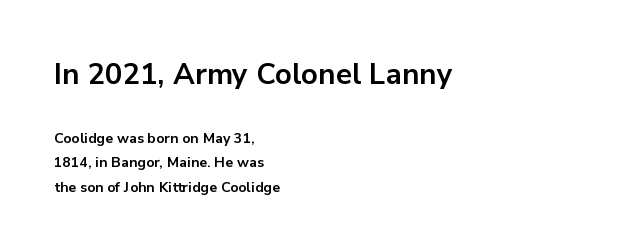
The image shows 29 px bold sans-serif type, upright; set left-aligned, line spacing 1.75x, normal letter spacing, not underlined; the first (top) block is 2.07x larger; low stroke contrast and a medium x-height.
